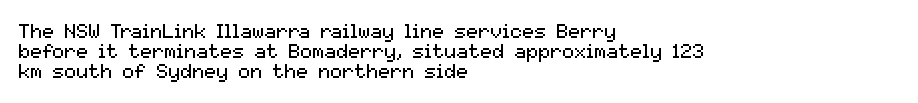
{"italic": "no", "bold": "no", "underline": "no", "align": "left", "line_spacing": "tight", "line_spacing_ratio": 1.01, "letter_spacing": "normal", "letter_spacing_em": 0.0, "glyph_px": 20}
